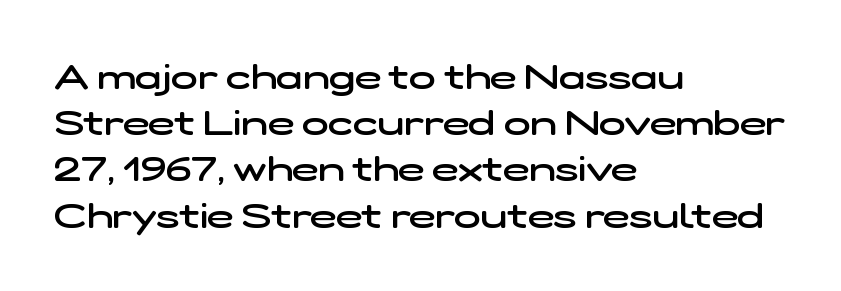
Q: Is the text bold? A: Semi-bold.
Q: Is the typeface a serif or a sans-serif typeface? A: Sans-serif.
Q: Is the text underlined? A: No.
Q: How is the paragraph aligned? A: Left-aligned.
Q: Is the spacing between letters normal or unusually wide? A: Normal.
Q: Is the spacing between lines tight, normal or loose? A: Normal.
Q: Width (condensed, normal, or wide)? A: Wide.
Q: Stroke contrast? A: Low.
Q: x-height? A: Medium.
Q: Monospaced? A: No.
